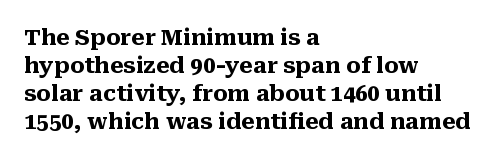
{"italic": "no", "bold": "yes", "underline": "no", "align": "left", "line_spacing": "normal", "line_spacing_ratio": 1.27, "letter_spacing": "normal", "letter_spacing_em": 0.0, "glyph_px": 22}
